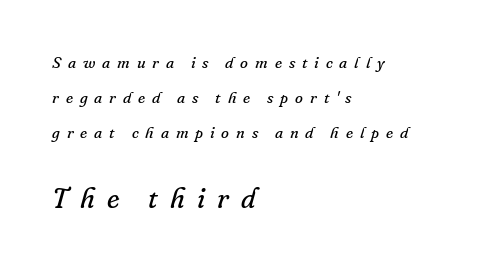
Q: Is the text bold? A: No.
Q: Is the text italic (slanted)? A: Yes, it leans right by about 16 degrees.
Q: Is the typeface a serif or a sans-serif typeface? A: Serif.
Q: Is the text underlined? A: No.
Q: How is the paragraph aligned? A: Left-aligned.
Q: Is the spacing between letters normal or unusually wide? A: Unusually wide.
Q: Is the spacing between lines tight, normal or loose? A: Loose.
Q: Which block of text is set in a larger size, the first (top) or the second (bottom)? A: The second (bottom) one.
Q: Width (condensed, normal, or wide)? A: Normal.
Q: Stroke contrast? A: Low.
Q: x-height? A: Small.
Q: Monospaced? A: No.
